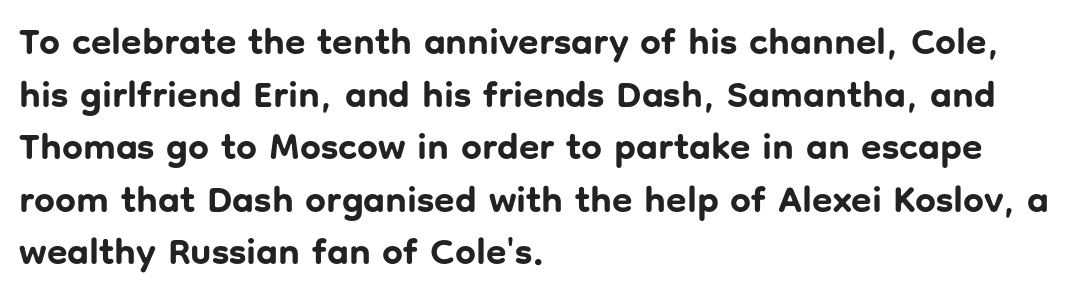
{"serif": "no", "italic": "no", "bold": "yes", "weight": "bold", "width": "normal", "stroke_contrast": "low", "x_height": "medium", "monospaced": "no", "underline": "no", "align": "left", "line_spacing": "normal", "line_spacing_ratio": 1.42, "letter_spacing": "normal", "letter_spacing_em": 0.0, "glyph_px": 37}
